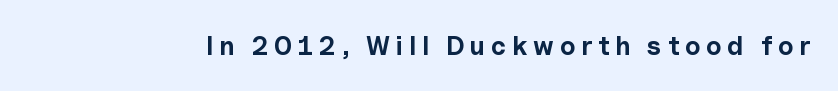
The image shows 26 px bold type, upright; set unusually wide letter spacing (+0.23 em), not underlined.
